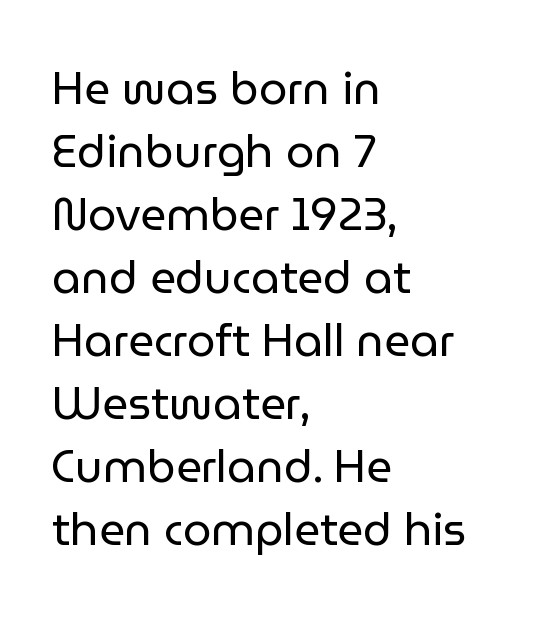
The image shows 45 px regular-weight sans-serif type, upright; set left-aligned, normal line spacing (1.4x), normal letter spacing, not underlined; low stroke contrast and a medium x-height.
